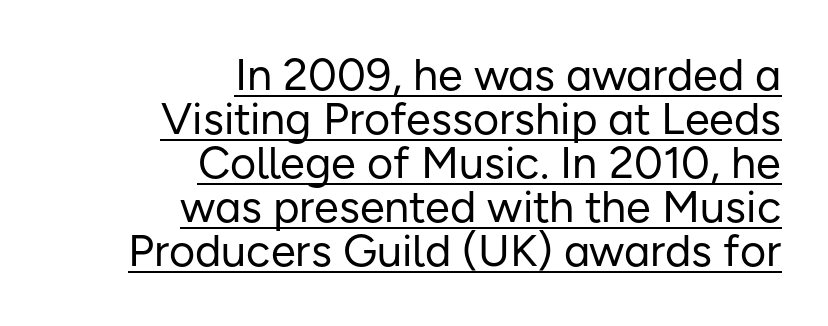
{"serif": "no", "italic": "no", "bold": "no", "weight": "regular", "width": "normal", "stroke_contrast": "low", "x_height": "medium", "monospaced": "no", "underline": "yes", "align": "right", "line_spacing": "tight", "line_spacing_ratio": 0.98, "letter_spacing": "normal", "letter_spacing_em": 0.0, "glyph_px": 45}
